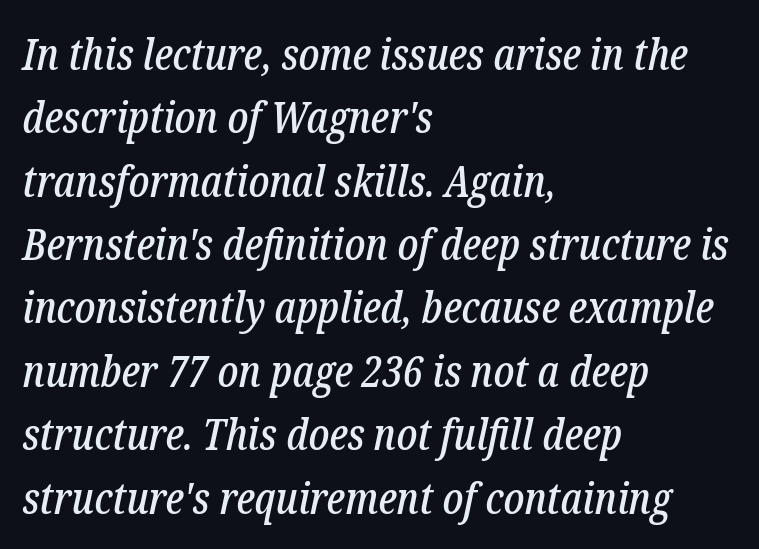
{"serif": "yes", "italic": "yes", "lean": "right", "slant_degrees": 12, "width": "condensed", "stroke_contrast": "low", "x_height": "medium", "monospaced": "no", "underline": "no", "align": "left", "line_spacing": "normal", "line_spacing_ratio": 1.44, "letter_spacing": "normal", "letter_spacing_em": 0.0, "glyph_px": 44}
